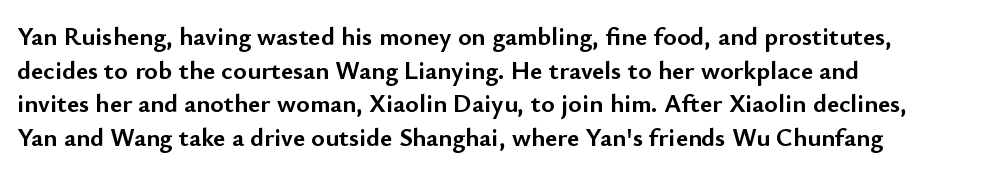
Q: Is the text bold? A: Yes.
Q: Is the text italic (slanted)? A: No, it is upright.
Q: Is the text underlined? A: No.
Q: How is the paragraph aligned? A: Left-aligned.
Q: Is the spacing between letters normal or unusually wide? A: Normal.
Q: Is the spacing between lines tight, normal or loose? A: Normal.
